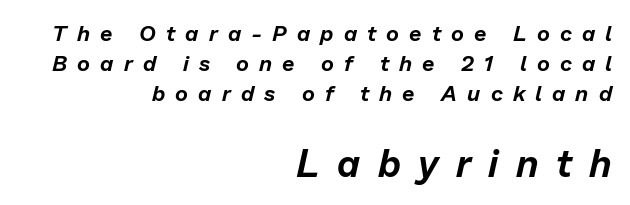
The image shows 38 px text type, italic (leaning right); set right-aligned, normal line spacing (1.36x), unusually wide letter spacing (+0.46 em), not underlined; the second (bottom) block is 1.73x larger; low stroke contrast and a medium x-height.
